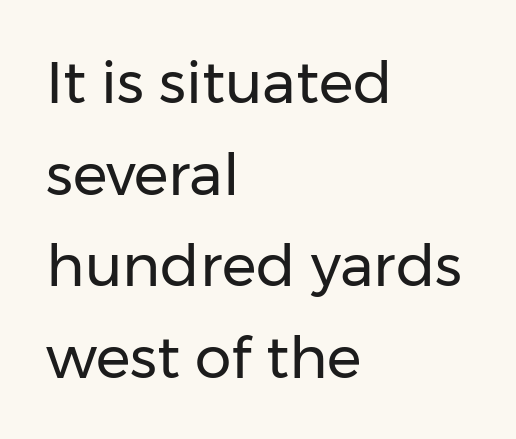
A bare baseline throughout the passage. Proportional: the letters do not fall into vertical columns. A typesetter would mark this as roman, not italic. Examine the stroke ends and you'll find no serifs.
